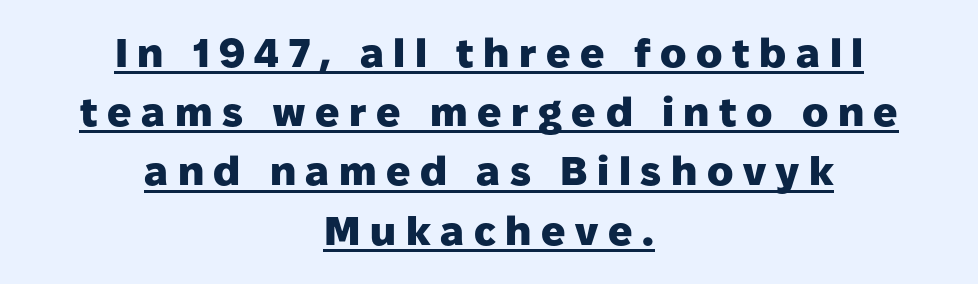
The image shows 40 px heavy sans-serif type, upright; set centered, normal line spacing (1.48x), unusually wide letter spacing (+0.24 em), underlined; low stroke contrast and a medium x-height.
